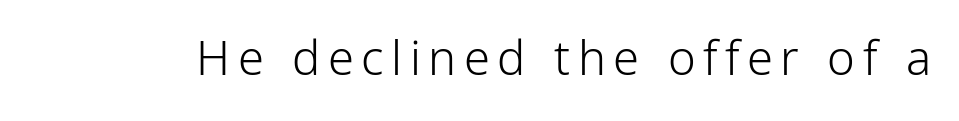
Q: Is the text bold? A: No.
Q: Is the text italic (slanted)? A: No, it is upright.
Q: Is the typeface a serif or a sans-serif typeface? A: Sans-serif.
Q: Is the text underlined? A: No.
Q: Width (condensed, normal, or wide)? A: Condensed.
Q: Stroke contrast? A: Low.
Q: x-height? A: Medium.
Q: Monospaced? A: No.
